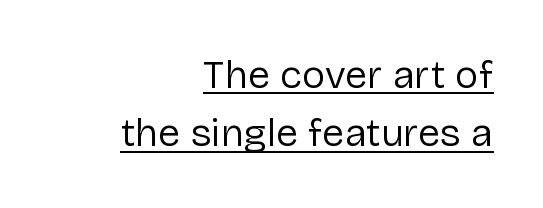
The image shows 40 px regular-weight sans-serif type, upright; set right-aligned, normal line spacing (1.46x), normal letter spacing, underlined; low stroke contrast and a medium x-height.
